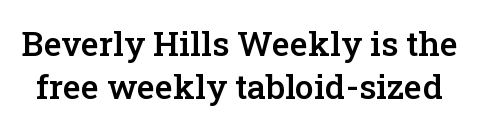
The image shows 34 px semibold serif type, upright; set normal line spacing (1.27x), normal letter spacing, not underlined; low stroke contrast and a medium x-height.
